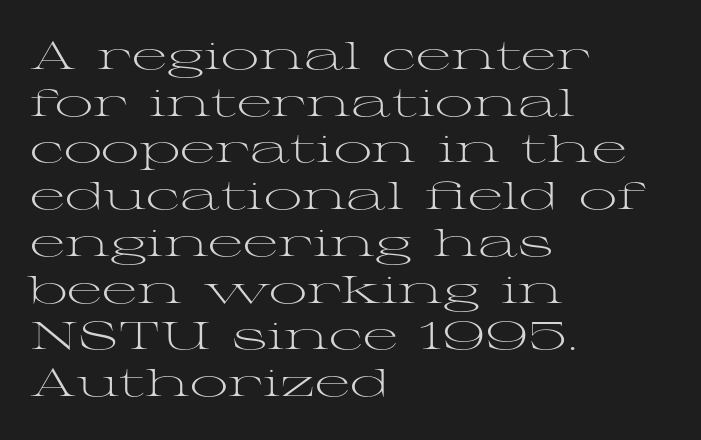
The image shows 38 px light, wide serif type, upright; set left-aligned, line spacing 1.23x, normal letter spacing, not underlined; medium stroke contrast and a medium x-height.
